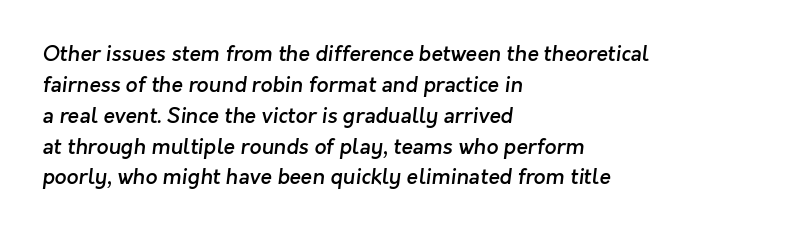
Q: Is the text bold? A: Semi-bold.
Q: Is the text underlined? A: No.
Q: How is the paragraph aligned? A: Left-aligned.
Q: Is the spacing between letters normal or unusually wide? A: Normal.
Q: Is the spacing between lines tight, normal or loose? A: Normal.
